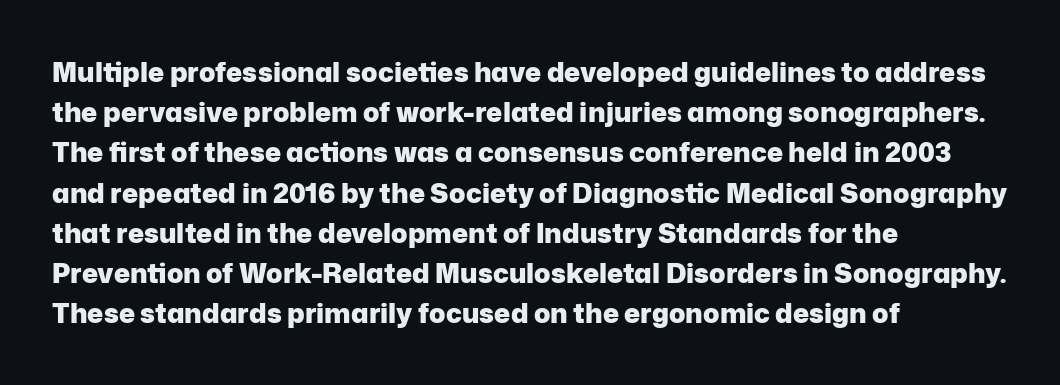
The rag falls on the right side of this text block. The axis of the letterforms is exactly vertical. Descender tails drop into unmarked territory. Inter-character spacing is left at the font's built-in metrics. Heavy, bold letterforms.
